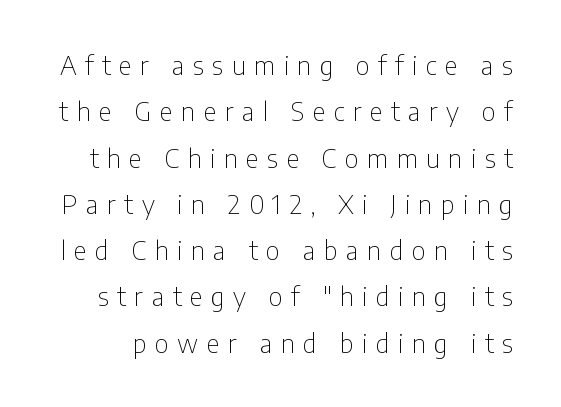
The gaps between neighbouring characters are conspicuously large. Is the stroke heavy? The answer is a plain regular-or-lighter. Notice how the stems are strictly vertical — no italics here. Just letters on the line, the space beneath them empty.
